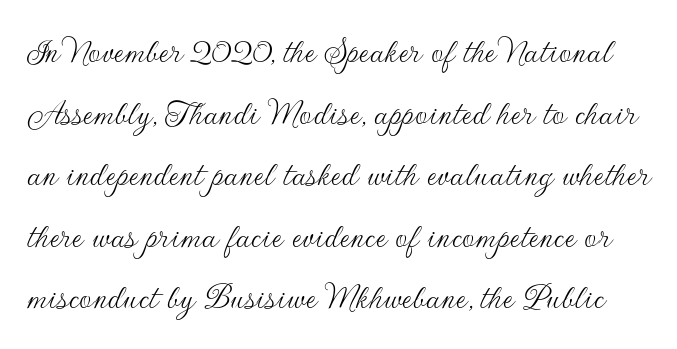
These lines are rendered in a variable-pitch font. Weight: regular or lighter. Any mark beneath the type? The region is blank. Is there much room between lines? A standard amount, neither cramped nor airy.
